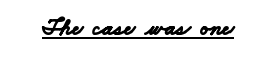
{"bold": "yes", "underline": "yes", "letter_spacing": "normal", "letter_spacing_em": 0.0, "glyph_px": 24}
